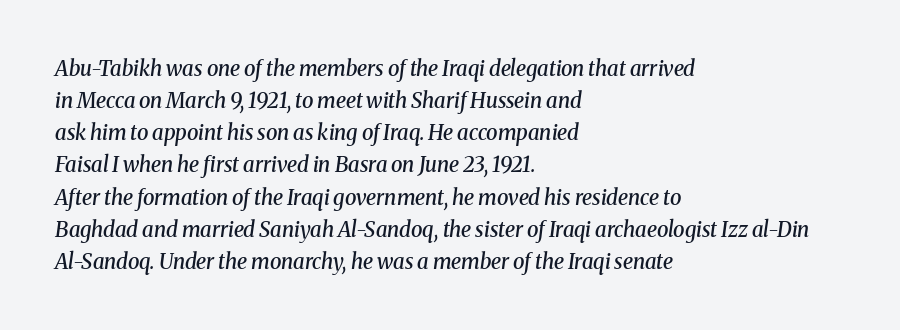
Vertically, the passage feels balanced, rows spaced as you'd expect. Would a proofreader flag this as italicized? Yes. Layout note: lines flush left. Bold? Not quite — semibold, heavier than regular but stopping short. The space beneath each line is pristine and unruled.
